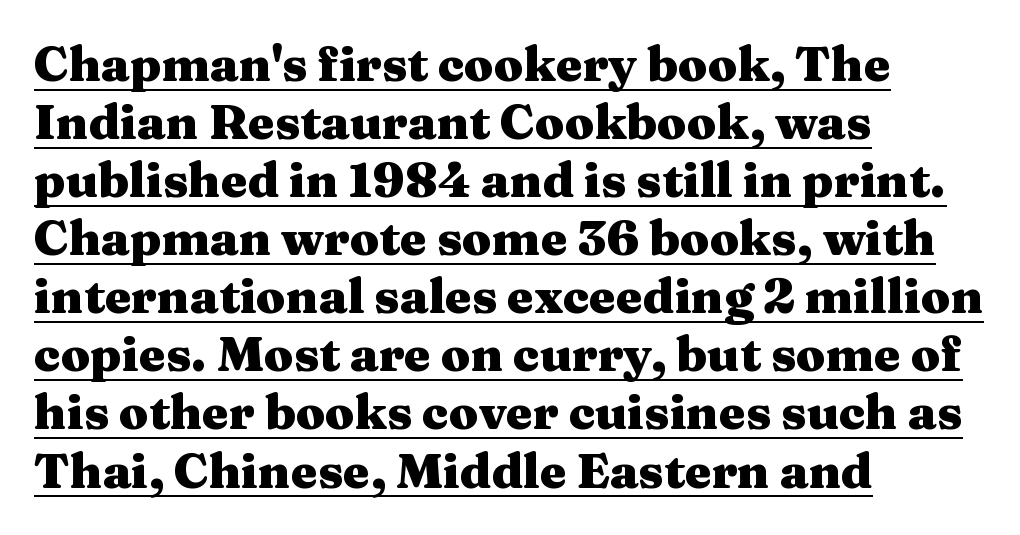
No italicization has been applied; the sample stays upright. Notice how the passage keeps a crisp vertical edge on the left only. Check where the strokes stop: tiny serifs finish them off. Plenty of ink on the page — the face is bold. Here the glyphs are tracked normally, forming tight word shapes.
